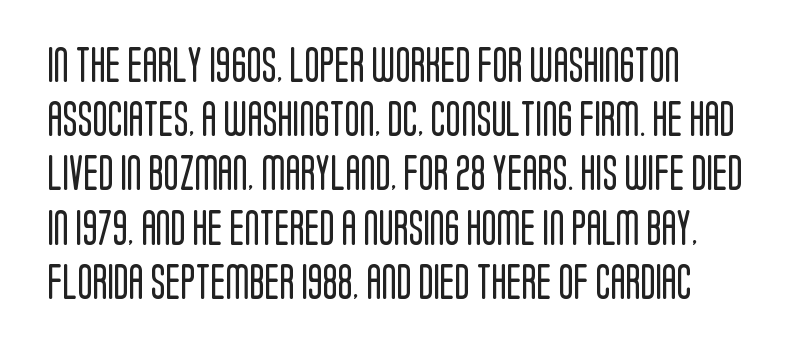
Here the designer chose a conventional face with non-uniform glyph widths. The foot of each line stays bare and open. A light-to-regular cut is what we see here. The letters stand straight up with perfectly vertical stems. How would I describe the line gaps? Plain and ordinary. Students, note that the glyphs here touch the page at normal intervals.
